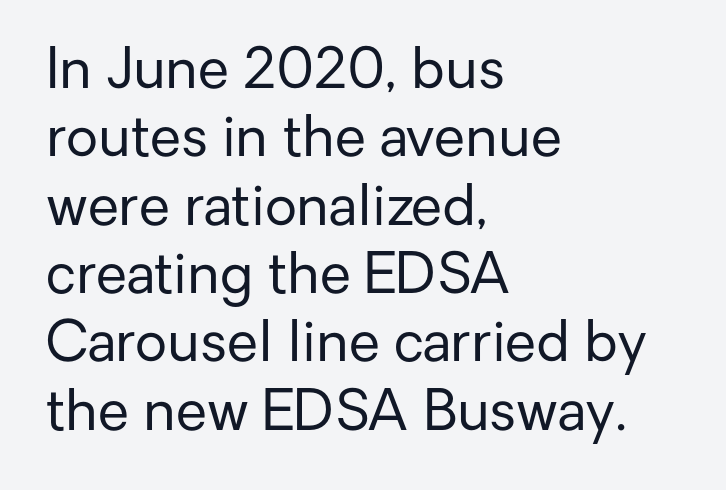
The string is rendered with underlining switched off. The paragraph shown leans on its left margin. Think of a printed novel: that variable character pitch is what you see here. A quiet, ordinary-to-light weight characterises the typeface. Notice how the stems are strictly vertical — no italics here.
